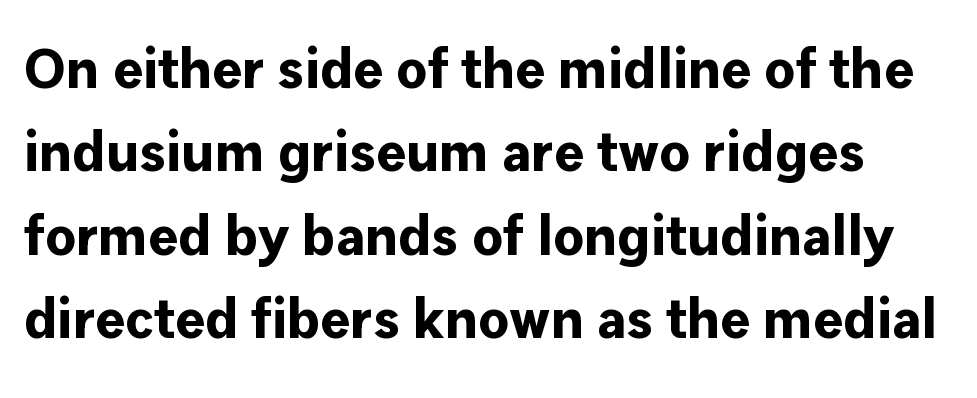
Q: Is the text bold? A: Yes.
Q: Is the text italic (slanted)? A: No, it is upright.
Q: Is the typeface a serif or a sans-serif typeface? A: Sans-serif.
Q: Is the text underlined? A: No.
Q: Is the spacing between letters normal or unusually wide? A: Normal.
Q: Is the spacing between lines tight, normal or loose? A: Normal.
Q: Width (condensed, normal, or wide)? A: Normal.
Q: Stroke contrast? A: Low.
Q: x-height? A: Medium.
Q: Monospaced? A: No.
